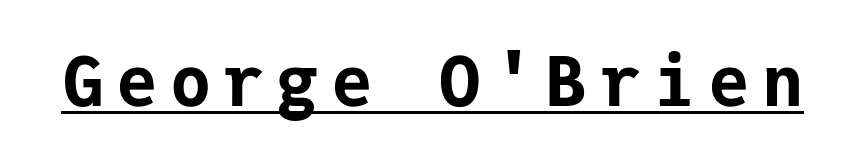
{"serif": "no", "italic": "no", "bold": "yes", "weight": "bold", "width": "normal", "stroke_contrast": "low", "x_height": "medium", "monospaced": "yes", "underline": "yes", "glyph_px": 69}
